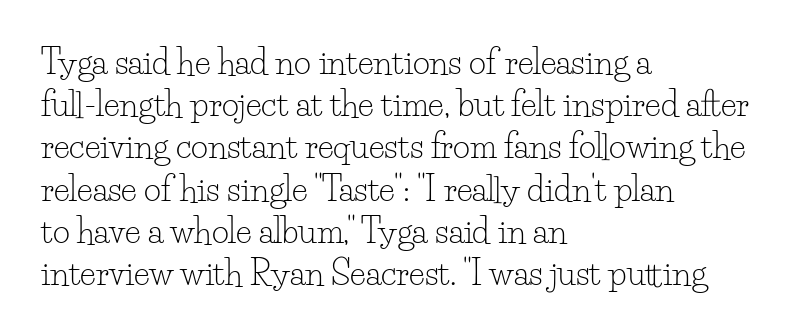
The image shows 33 px light serif type, upright; set left-aligned, normal line spacing (1.28x), normal letter spacing, not underlined; low stroke contrast and a small x-height.
